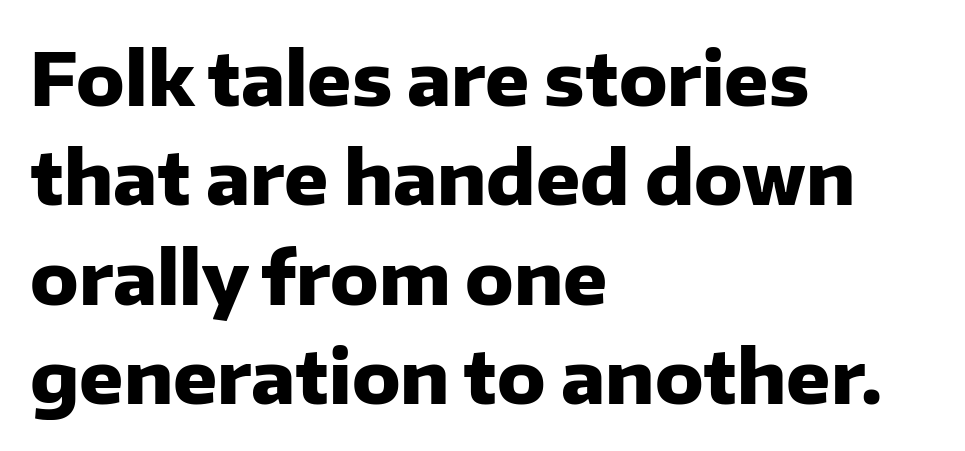
The letters sit at their default tracking, neither squeezed nor spread. Caption: multi-line text, flush left, ragged right. Characters remain perfectly vertical along every line. Its strokes are broad and dark, the hallmark of bold type. Normally led — the rows are evenly, conventionally spaced. The face used here is a sans, in the tradition of grotesques and geometrics.
